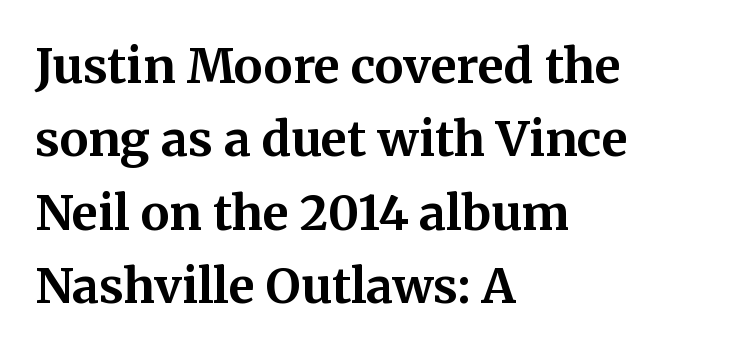
Q: Is the text bold? A: Yes.
Q: Is the text italic (slanted)? A: No, it is upright.
Q: Is the typeface a serif or a sans-serif typeface? A: Serif.
Q: Is the text underlined? A: No.
Q: How is the paragraph aligned? A: Left-aligned.
Q: Is the spacing between letters normal or unusually wide? A: Normal.
Q: Is the spacing between lines tight, normal or loose? A: Normal.
Q: Width (condensed, normal, or wide)? A: Normal.
Q: Stroke contrast? A: Medium.
Q: x-height? A: Medium.
Q: Monospaced? A: No.
